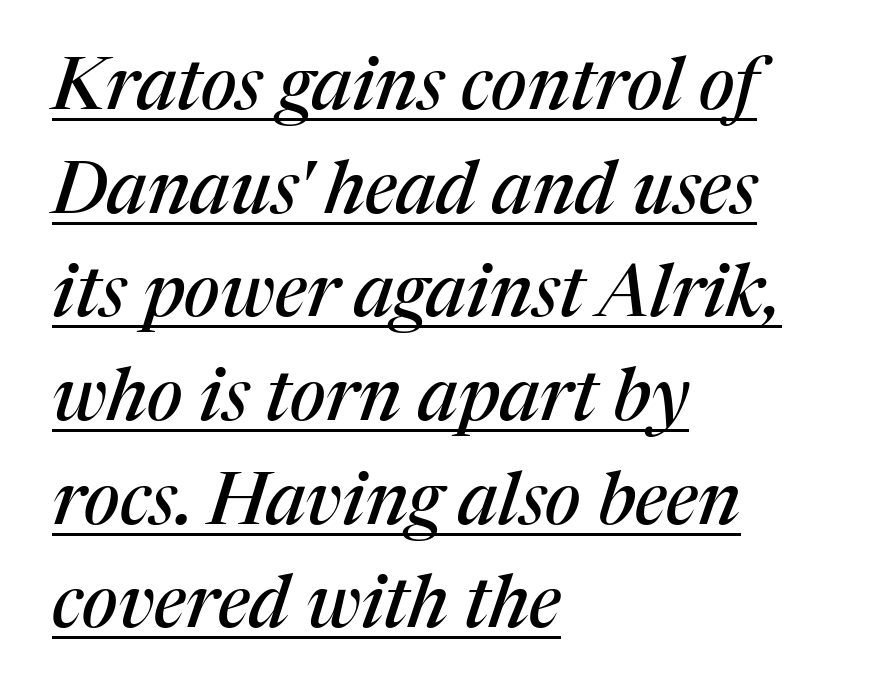
{"serif": "yes", "italic": "yes", "lean": "right", "slant_degrees": 17, "width": "normal", "stroke_contrast": "medium", "x_height": "medium", "monospaced": "no", "underline": "yes", "align": "left", "line_spacing": "normal", "line_spacing_ratio": 1.42, "letter_spacing": "normal", "letter_spacing_em": 0.0, "glyph_px": 73}
